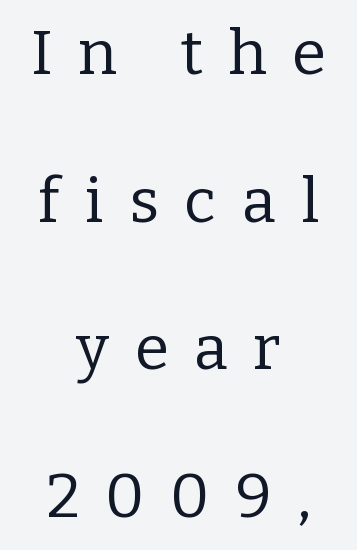
Q: Is the text bold? A: No.
Q: Is the text italic (slanted)? A: No, it is upright.
Q: Is the typeface a serif or a sans-serif typeface? A: Serif.
Q: Is the text underlined? A: No.
Q: How is the paragraph aligned? A: Centered.
Q: Is the spacing between letters normal or unusually wide? A: Unusually wide.
Q: Is the spacing between lines tight, normal or loose? A: Loose.
Q: Width (condensed, normal, or wide)? A: Normal.
Q: Stroke contrast? A: Low.
Q: x-height? A: Medium.
Q: Monospaced? A: No.
